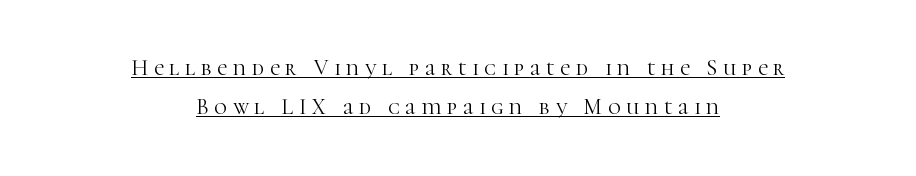
The image shows 22 px text type, upright; set centered, line spacing 1.79x, unusually wide letter spacing (+0.26 em), underlined.
